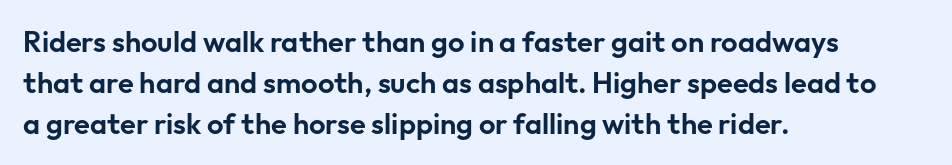
A bare baseline throughout the passage. The block of text has a typical density, with ordinary space between rows. Do the letters lean? They stand straight. The tracking reads as untouched default to a designer's eye.
